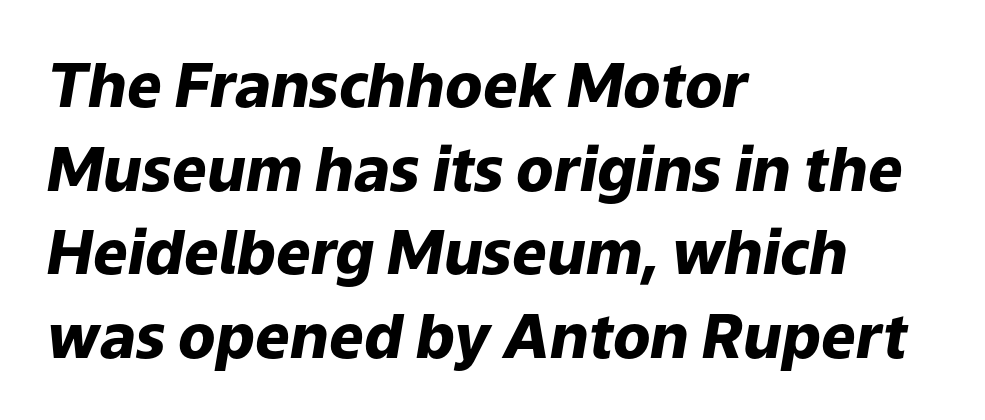
Here the designer chose a conventional face with non-uniform glyph widths. Looking at the ascenders, they clearly lean. This block has exactly the height ordinary leading produces. Underlining? Definitely not there. Short note: letters normally spaced. The strokes are fattened all the way to bold.
